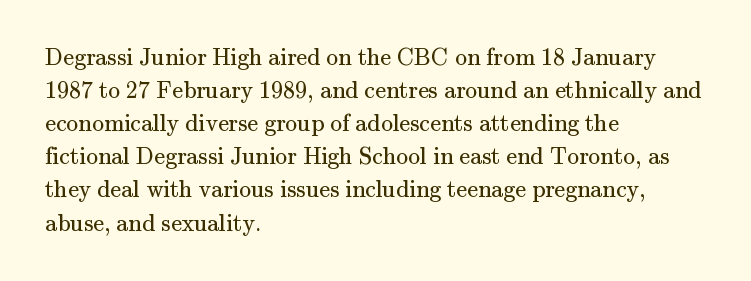
Q: Is the text bold? A: No.
Q: Is the text italic (slanted)? A: No, it is upright.
Q: Is the text underlined? A: No.
Q: How is the paragraph aligned? A: Left-aligned.
Q: Is the spacing between letters normal or unusually wide? A: Normal.
Q: Is the spacing between lines tight, normal or loose? A: Normal.
